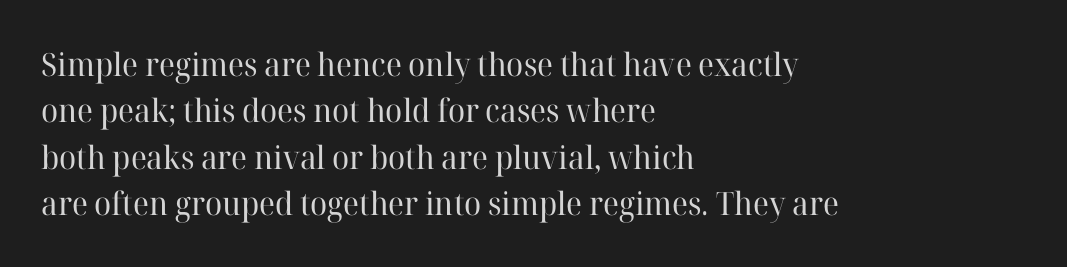
Here the designer chose a conventional face with non-uniform glyph widths. Is this a heavy cut? Hardly; it is regular or lighter. Line starts are locked; line ends wander. Characters remain perfectly vertical along every line. Characters follow at the spacing the type designer built in.
